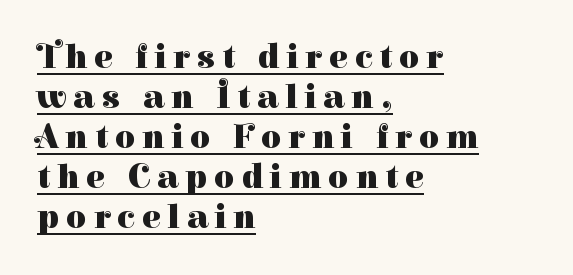
{"serif": "yes", "italic": "no", "bold": "yes", "weight": "heavy", "width": "normal", "stroke_contrast": "high", "x_height": "medium", "monospaced": "no", "underline": "yes", "align": "left", "line_spacing": "tight", "line_spacing_ratio": 1.14, "letter_spacing": "wide", "letter_spacing_em": 0.2, "glyph_px": 35}
